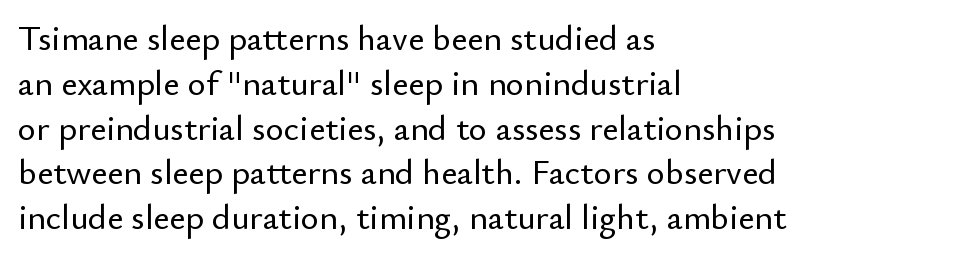
{"serif": "no", "italic": "no", "width": "normal", "stroke_contrast": "low", "x_height": "small", "monospaced": "no", "underline": "no", "align": "left", "line_spacing": "normal", "line_spacing_ratio": 1.28, "letter_spacing": "normal", "letter_spacing_em": 0.0, "glyph_px": 35}
